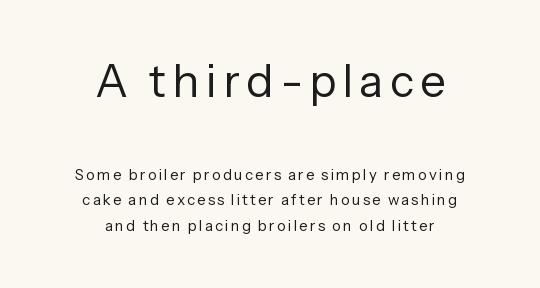
{"serif": "no", "italic": "no", "bold": "no", "weight": "regular", "width": "normal", "stroke_contrast": "low", "x_height": "medium", "monospaced": "no", "underline": "no", "align": "center", "line_spacing": "normal", "line_spacing_ratio": 1.69, "larger_block": "first", "size_ratio": 3.0, "glyph_px": 45}
